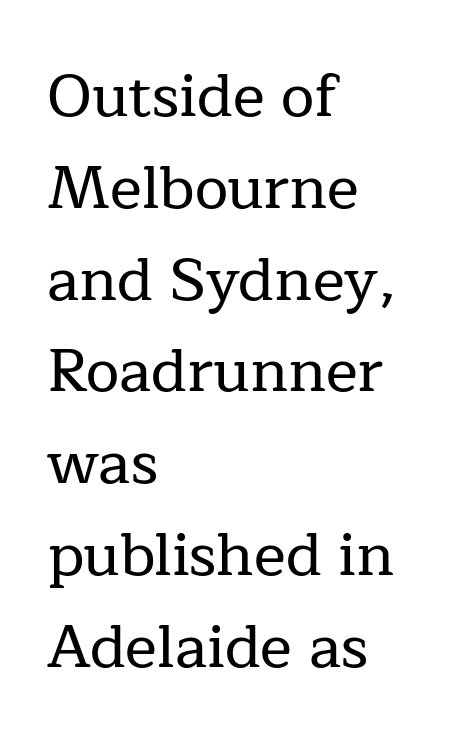
A clean baseline with only descenders dipping below it. Honestly, the letter spacing is just normal — you wouldn't notice it. Think of a printed novel: that variable character pitch is what you see here. Reading down the column, the eye jumps a familiar distance to each next line.
